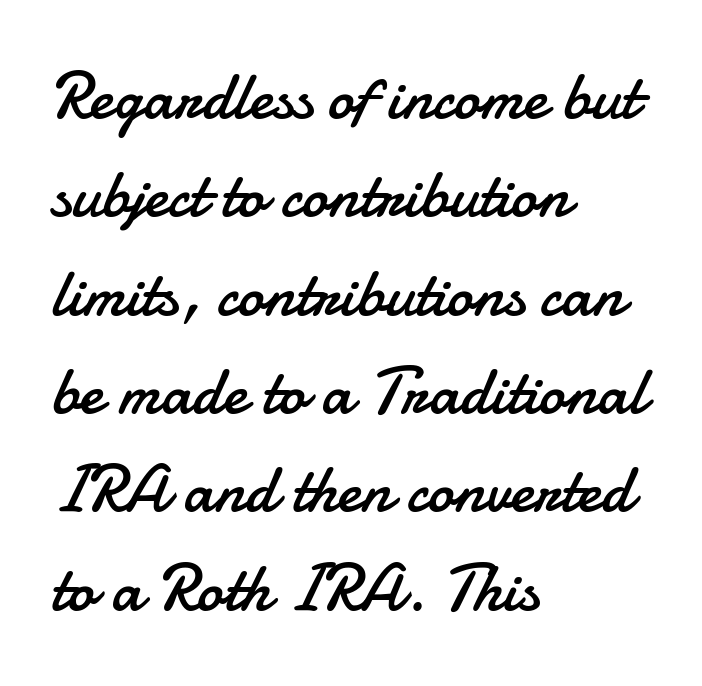
Q: Is the text bold? A: No.
Q: Is the text italic (slanted)? A: Yes.
Q: Is the typeface a serif or a sans-serif typeface? A: Sans-serif.
Q: Is the text underlined? A: No.
Q: How is the paragraph aligned? A: Left-aligned.
Q: Is the spacing between letters normal or unusually wide? A: Normal.
Q: Is the spacing between lines tight, normal or loose? A: Normal.
Q: Width (condensed, normal, or wide)? A: Normal.
Q: Stroke contrast? A: Low.
Q: x-height? A: Small.
Q: Monospaced? A: No.
